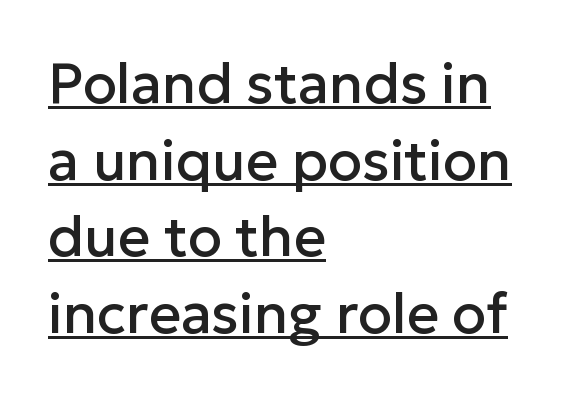
{"serif": "no", "italic": "no", "width": "normal", "stroke_contrast": "low", "x_height": "medium", "monospaced": "no", "underline": "yes", "align": "left", "line_spacing": "normal", "line_spacing_ratio": 1.37, "letter_spacing": "normal", "letter_spacing_em": 0.0, "glyph_px": 56}
